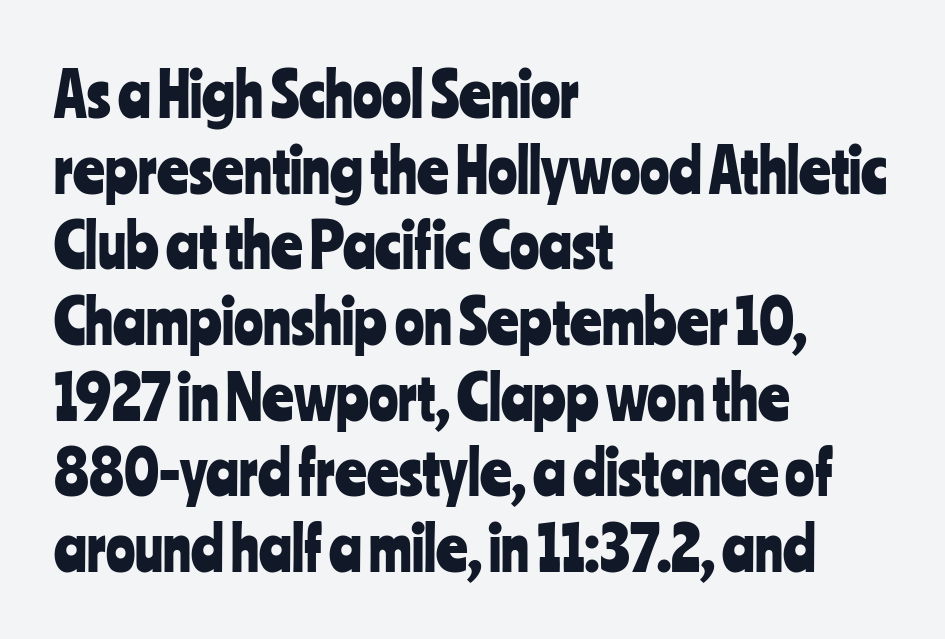
The image shows 61 px condensed sans-serif type, upright; set left-aligned, line spacing 1.24x, normal letter spacing, not underlined; low stroke contrast and a medium x-height.
